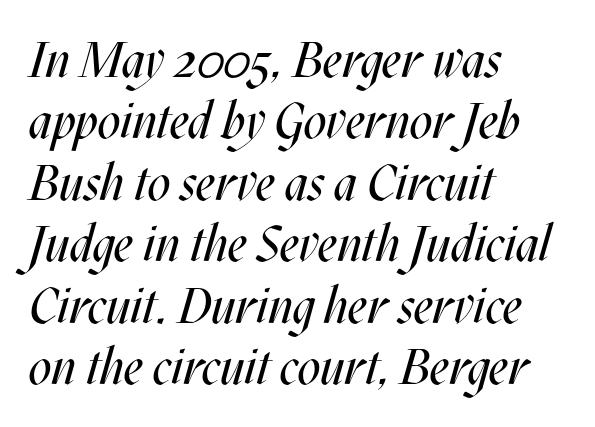
{"italic": "yes", "lean": "right", "slant_degrees": 17, "bold": "no", "weight": "regular", "width": "condensed", "stroke_contrast": "medium", "x_height": "large", "monospaced": "no", "underline": "no", "align": "left", "line_spacing_ratio": 1.23, "letter_spacing": "normal", "letter_spacing_em": 0.0, "glyph_px": 50}
